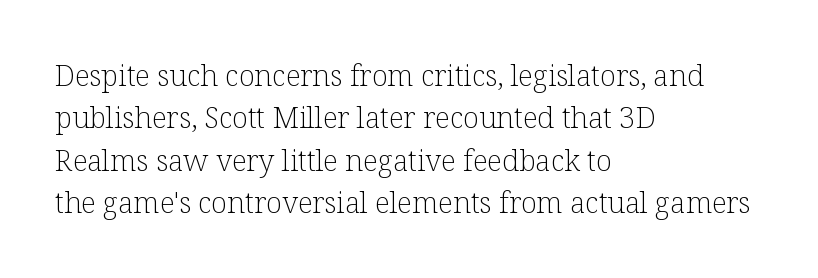
The image shows 29 px light serif type, upright; set left-aligned, normal line spacing (1.46x), normal letter spacing, not underlined; low stroke contrast and a medium x-height.
